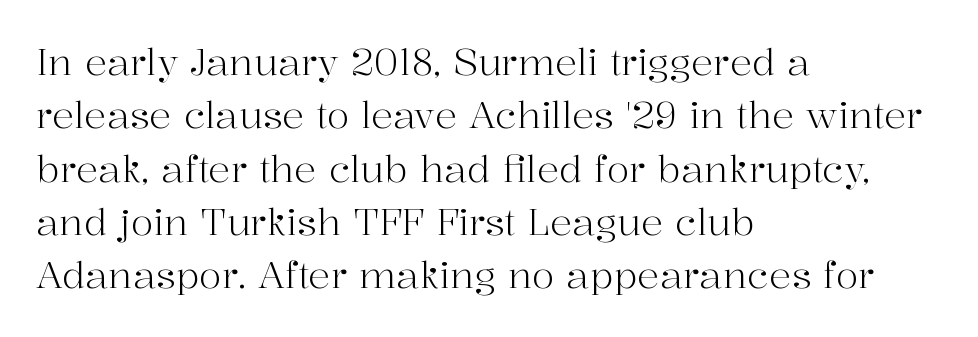
{"serif": "yes", "italic": "no", "bold": "no", "weight": "light", "width": "normal", "stroke_contrast": "high", "x_height": "medium", "monospaced": "no", "underline": "no", "align": "left", "line_spacing": "normal", "line_spacing_ratio": 1.44, "letter_spacing": "normal", "letter_spacing_em": 0.0, "glyph_px": 37}
